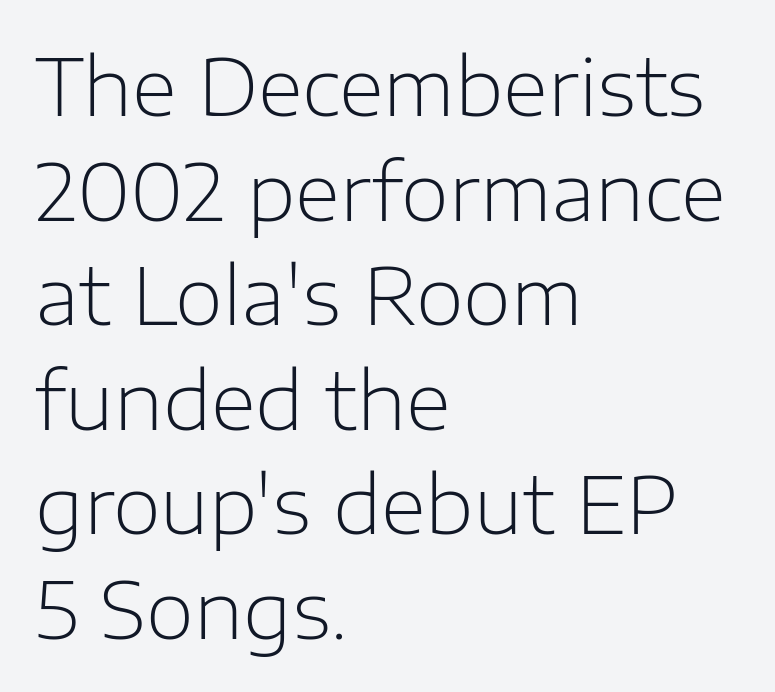
Type style note: lacks serifs. No heavy texture on the line: the type isn't bold. Characters follow at the spacing the type designer built in. Interline gaps are of average width in this sample.
